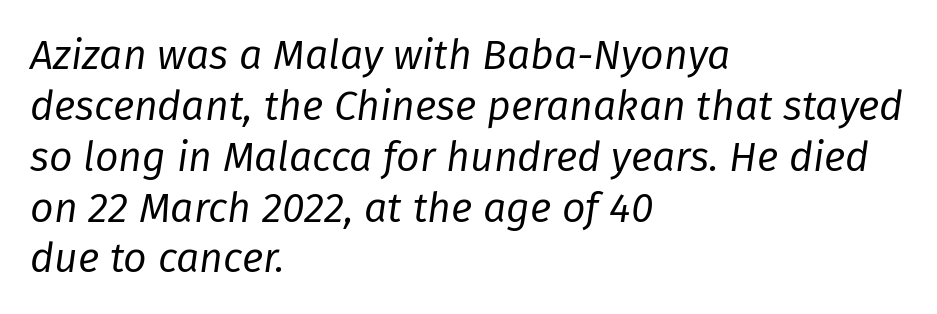
The paragraph has a hard left edge and a soft right edge. The space directly below the letters is spotless. The face used here is proportionally spaced, like ordinary book or web type. The passage shown leans; its letterforms are oblique. Observe the ordinary spacing: letters are neighbours, not strangers.
